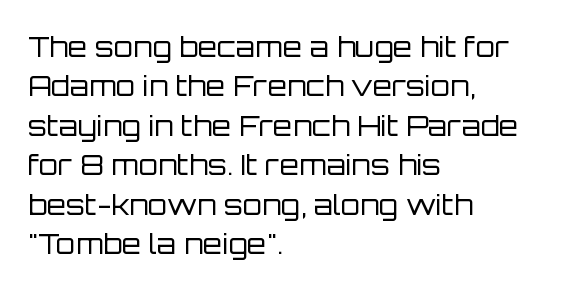
The image shows 28 px regular-weight sans-serif type, upright; set left-aligned, normal line spacing (1.41x), normal letter spacing, not underlined; low stroke contrast and a large x-height.
